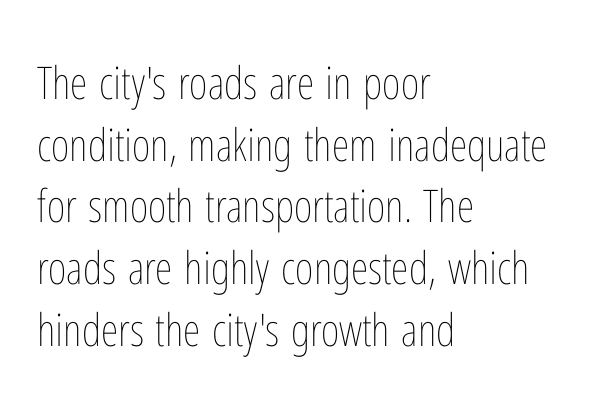
Character widths vary here, with narrow letters taking less room than wide ones. Characters remain perfectly vertical along every line. A normal amount of white space separates one row of letters from the next. The zone under the glyphs is completely vacant.
